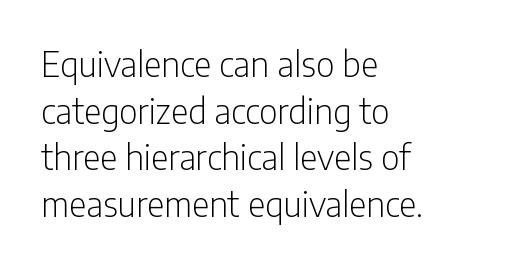
The image shows 34 px light, condensed sans-serif type, upright; set left-aligned, normal line spacing (1.37x), normal letter spacing, not underlined; low stroke contrast and a medium x-height.
